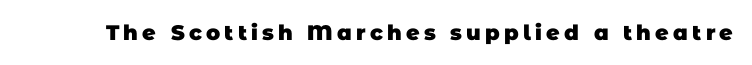
{"bold": "yes", "underline": "no", "letter_spacing": "wide", "letter_spacing_em": 0.2, "glyph_px": 21}
